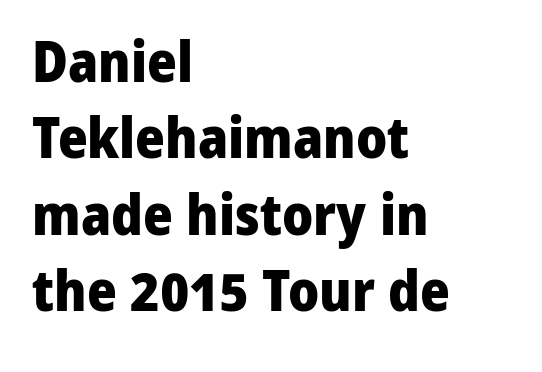
Q: Is the text bold? A: Yes.
Q: Is the text italic (slanted)? A: No, it is upright.
Q: Is the typeface a serif or a sans-serif typeface? A: Sans-serif.
Q: Is the text underlined? A: No.
Q: How is the paragraph aligned? A: Left-aligned.
Q: Is the spacing between letters normal or unusually wide? A: Normal.
Q: Is the spacing between lines tight, normal or loose? A: Normal.
Q: Width (condensed, normal, or wide)? A: Normal.
Q: Stroke contrast? A: Low.
Q: x-height? A: Medium.
Q: Monospaced? A: No.
